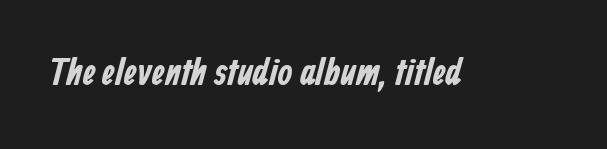
The image shows 38 px bold, condensed sans-serif type; set normal letter spacing, not underlined; low stroke contrast and a medium x-height.
